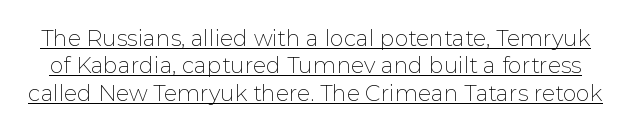
The horizontal fit of the characters is conventional and even. Ink coverage per letter is moderate at most. Each line of the rendering has a horizontal stroke beneath the glyphs. Evenly set lines give the paragraph a standard silhouette. Vertical strokes here are truly vertical.
